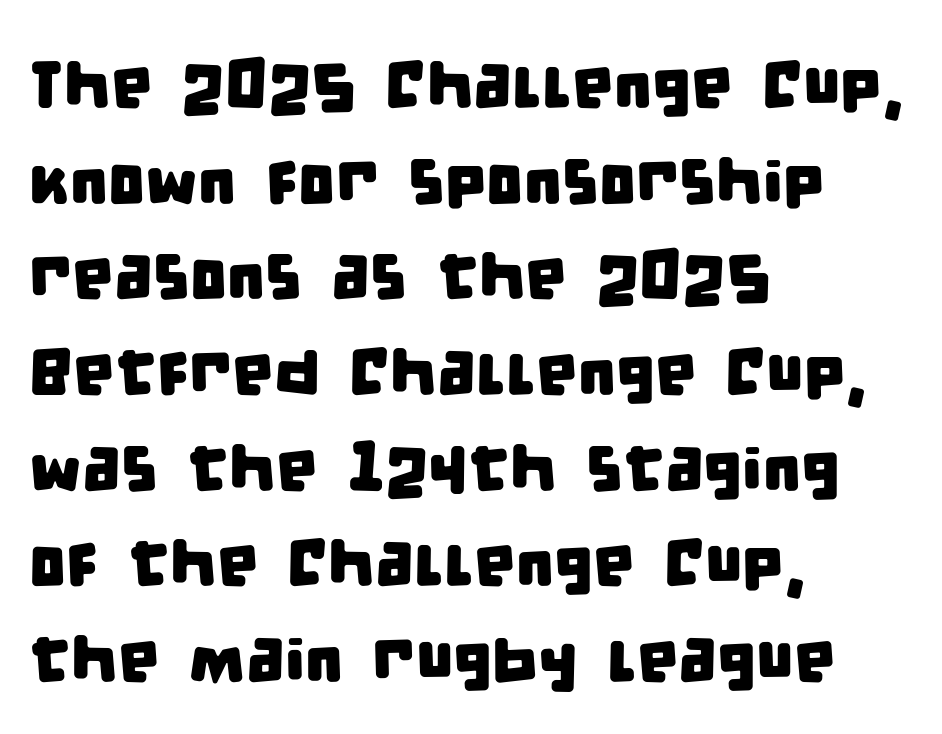
Q: Is the typeface a serif or a sans-serif typeface? A: Sans-serif.
Q: Is the text underlined? A: No.
Q: How is the paragraph aligned? A: Left-aligned.
Q: Is the spacing between letters normal or unusually wide? A: Normal.
Q: Is the spacing between lines tight, normal or loose? A: Normal.
Q: Width (condensed, normal, or wide)? A: Condensed.
Q: Stroke contrast? A: Low.
Q: x-height? A: Large.
Q: Monospaced? A: No.
